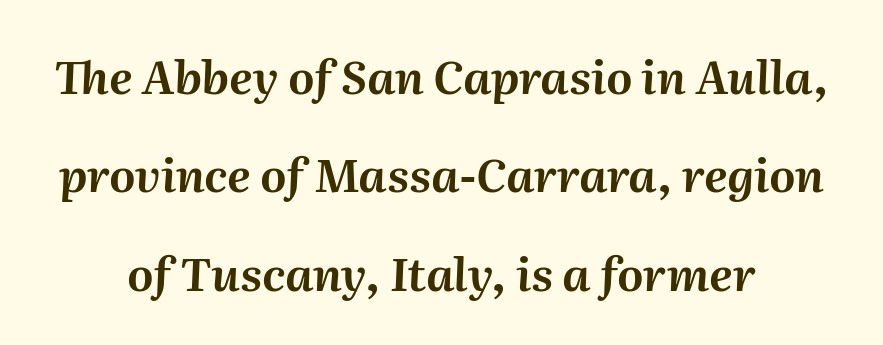
{"italic": "yes", "lean": "right", "slant_degrees": 2, "width": "normal", "stroke_contrast": "medium", "x_height": "medium", "monospaced": "no", "underline": "no", "align": "center", "line_spacing": "loose", "line_spacing_ratio": 2.14, "letter_spacing": "normal", "letter_spacing_em": 0.0, "glyph_px": 46}
